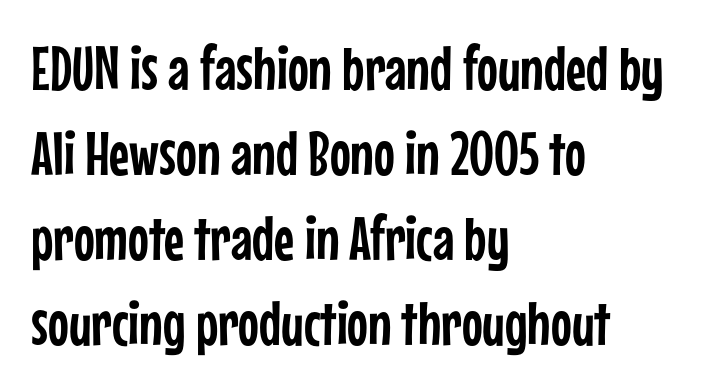
Q: Is the text italic (slanted)? A: No, it is upright.
Q: Is the typeface a serif or a sans-serif typeface? A: Sans-serif.
Q: Is the text underlined? A: No.
Q: How is the paragraph aligned? A: Left-aligned.
Q: Is the spacing between letters normal or unusually wide? A: Normal.
Q: Is the spacing between lines tight, normal or loose? A: Normal.
Q: Width (condensed, normal, or wide)? A: Condensed.
Q: Stroke contrast? A: Low.
Q: x-height? A: Medium.
Q: Monospaced? A: No.
